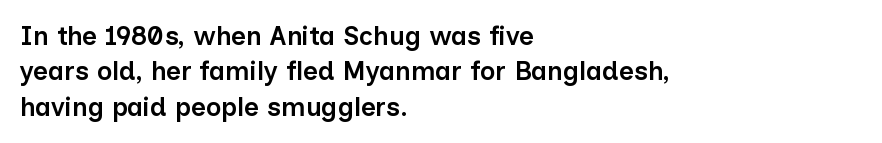
Q: Is the text bold? A: Semi-bold.
Q: Is the text italic (slanted)? A: No, it is upright.
Q: Is the text underlined? A: No.
Q: How is the paragraph aligned? A: Left-aligned.
Q: Is the spacing between letters normal or unusually wide? A: Normal.
Q: Is the spacing between lines tight, normal or loose? A: Normal.
